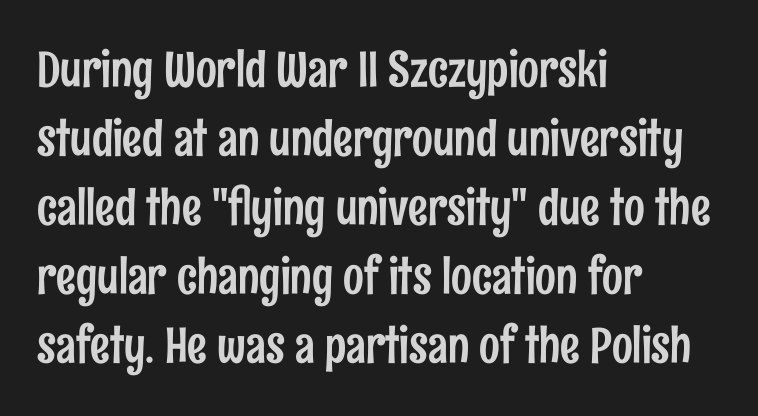
Q: Is the text italic (slanted)? A: No, it is upright.
Q: Is the typeface a serif or a sans-serif typeface? A: Sans-serif.
Q: Is the text underlined? A: No.
Q: How is the paragraph aligned? A: Left-aligned.
Q: Is the spacing between letters normal or unusually wide? A: Normal.
Q: Is the spacing between lines tight, normal or loose? A: Normal.
Q: Width (condensed, normal, or wide)? A: Condensed.
Q: Stroke contrast? A: Low.
Q: x-height? A: Medium.
Q: Monospaced? A: No.
